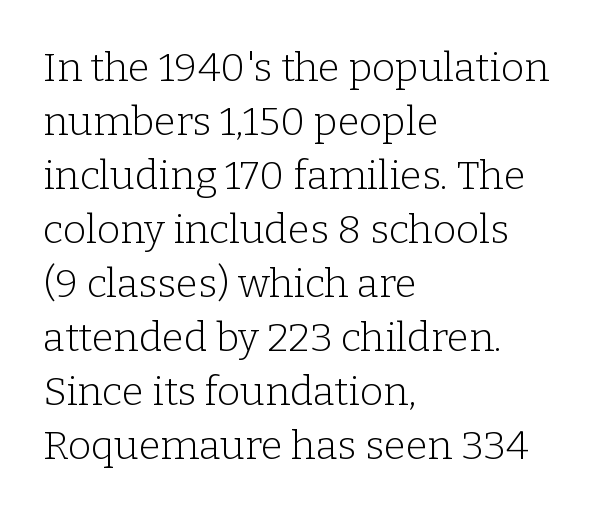
The image shows 40 px light serif type, upright; set left-aligned, normal line spacing (1.35x), normal letter spacing, not underlined; low stroke contrast and a medium x-height.
